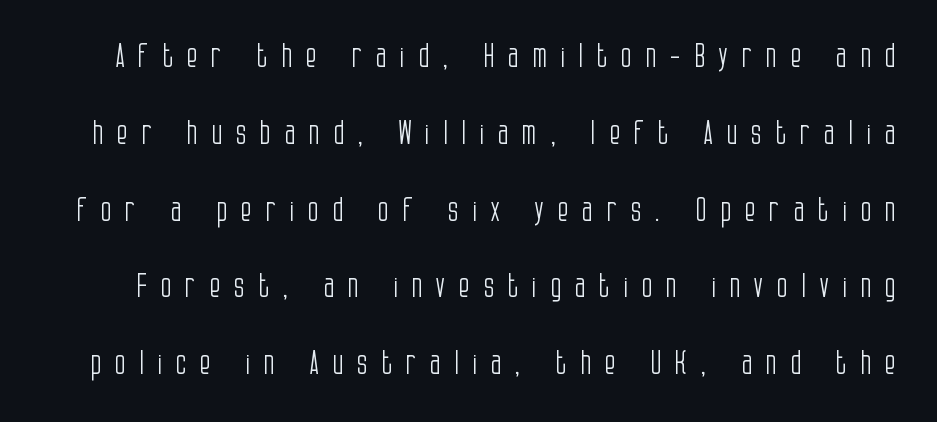
Character widths vary here, with narrow letters taking less room than wide ones. Bare-footed words on every line. Nope, not italic — everything's standing straight. The leading is generous, giving the passage an open texture. This reads as an unemphasized weight, regular at the heaviest. Substantial extra tracking has been applied to these lines.
